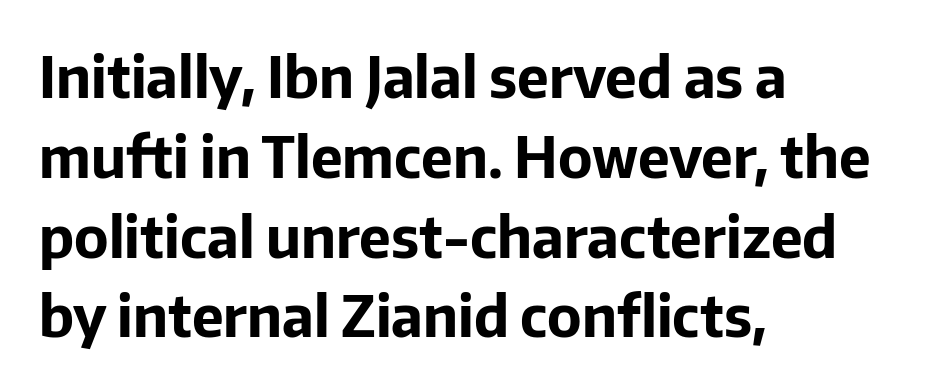
The image shows 57 px bold sans-serif type, upright; set left-aligned, normal line spacing (1.4x), normal letter spacing, not underlined; low stroke contrast and a medium x-height.
